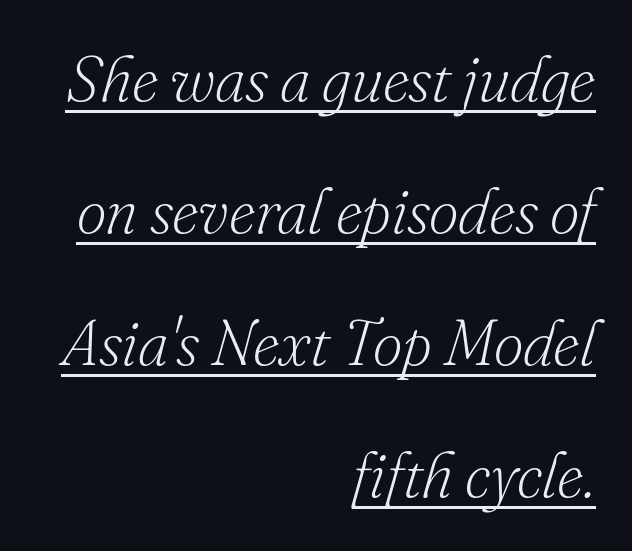
The image shows 65 px light serif type, italic (leaning right); set right-aligned, loose line spacing (2.03x), normal letter spacing, underlined; low stroke contrast and a small x-height.
